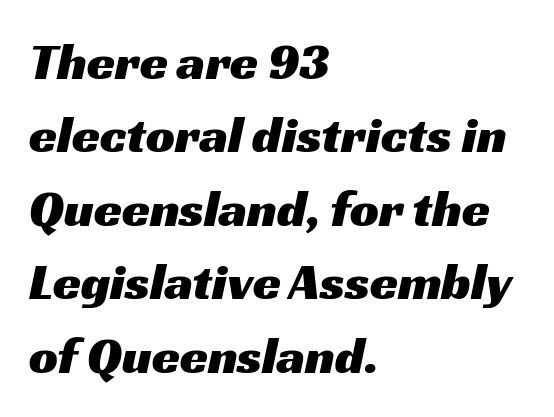
The words here are not underlined. No extra tracking has been applied to these lines. This sample has the flowing, uneven cadence of proportional lettering. Rows of type keep a routine distance in the vertical direction. A typesetter would label this face a sans.
